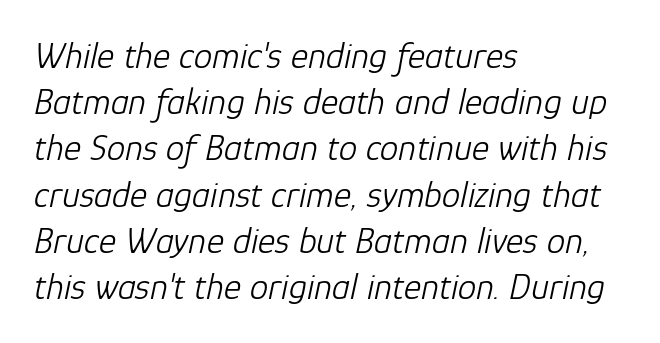
{"italic": "yes", "lean": "right", "slant_degrees": 12, "bold": "no", "weight": "light", "width": "normal", "stroke_contrast": "low", "x_height": "medium", "monospaced": "no", "underline": "no", "align": "left", "line_spacing": "normal", "line_spacing_ratio": 1.25, "letter_spacing": "normal", "letter_spacing_em": 0.0, "glyph_px": 37}
